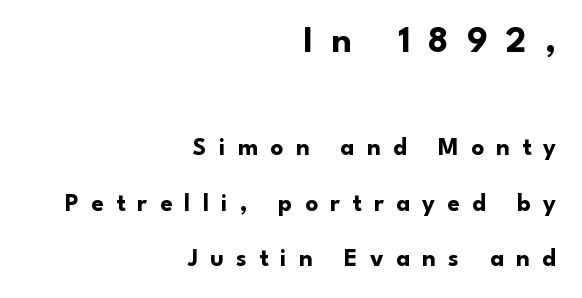
{"serif": "no", "italic": "no", "bold": "yes", "weight": "bold", "width": "normal", "stroke_contrast": "low", "x_height": "small", "monospaced": "no", "underline": "no", "align": "right", "line_spacing": "loose", "line_spacing_ratio": 2.21, "letter_spacing": "wide", "letter_spacing_em": 0.49, "larger_block": "first", "size_ratio": 1.48, "glyph_px": 37}
